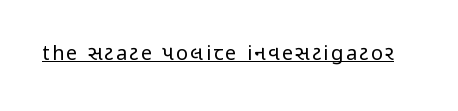
The face looks like a standard text weight, possibly lighter. Rendered with straight, roman letterforms. The rendered words wear a rule along their underside.
